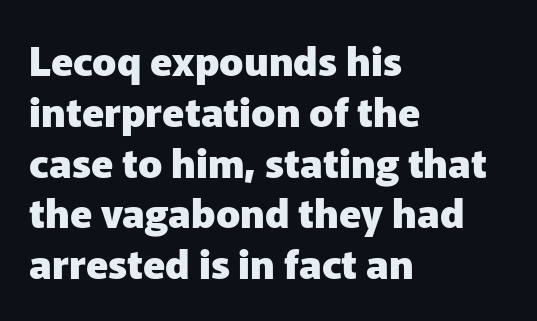
Typeset ragged right — the left edge is the straight one. How are the letters spaced? Ordinarily, with no added tracking. The glyphs are unaccompanied by any horizontal stroke below them. How heavy is the stroke? Heavy — this is a bold.
